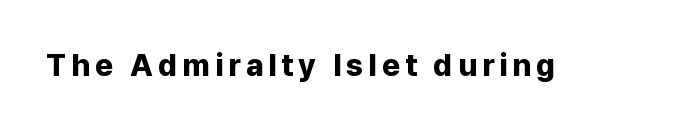
Plenty of ink on the page — the face is bold. The glyphs are unaccompanied by any horizontal stroke below them. Regarding serifs, this sample does without them. The type sits square on the baseline with zero lean.
